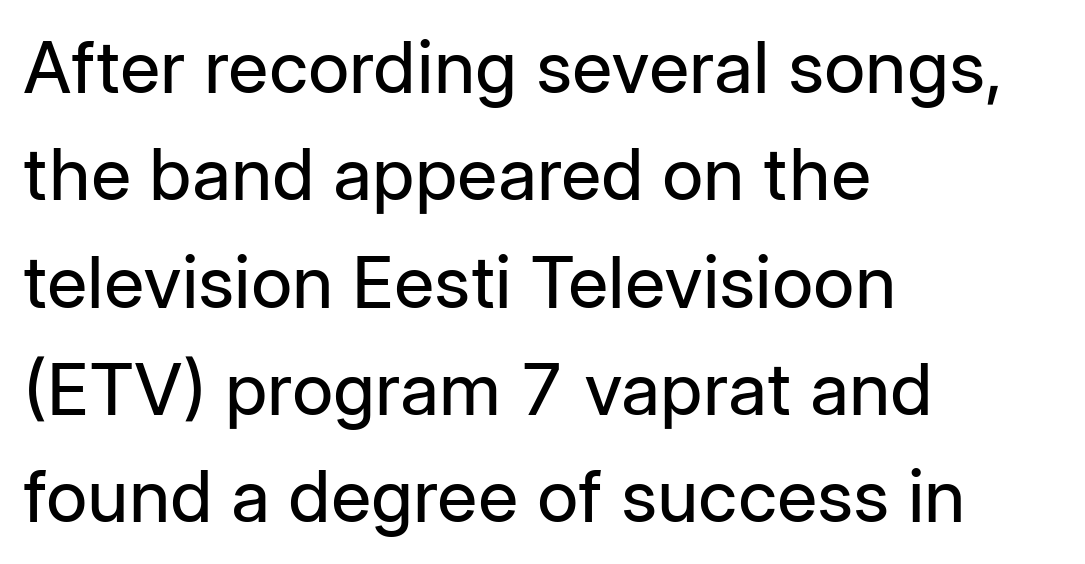
Q: Is the text bold? A: No.
Q: Is the text italic (slanted)? A: No, it is upright.
Q: Is the typeface a serif or a sans-serif typeface? A: Sans-serif.
Q: Is the text underlined? A: No.
Q: How is the paragraph aligned? A: Left-aligned.
Q: Is the spacing between letters normal or unusually wide? A: Normal.
Q: Is the spacing between lines tight, normal or loose? A: Normal.
Q: Width (condensed, normal, or wide)? A: Normal.
Q: Stroke contrast? A: Low.
Q: x-height? A: Medium.
Q: Monospaced? A: No.
